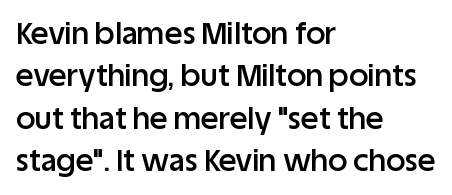
Q: Is the text bold? A: Semi-bold.
Q: Is the text italic (slanted)? A: No, it is upright.
Q: Is the typeface a serif or a sans-serif typeface? A: Sans-serif.
Q: Is the text underlined? A: No.
Q: How is the paragraph aligned? A: Left-aligned.
Q: Is the spacing between letters normal or unusually wide? A: Normal.
Q: Is the spacing between lines tight, normal or loose? A: Normal.
Q: Width (condensed, normal, or wide)? A: Normal.
Q: Stroke contrast? A: Low.
Q: x-height? A: Large.
Q: Monospaced? A: No.
